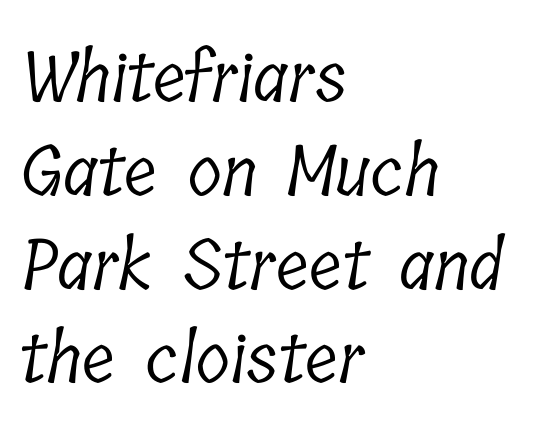
The image shows 70 px light, condensed serif type; set left-aligned, normal line spacing (1.34x), normal letter spacing, not underlined; low stroke contrast and a medium x-height.
